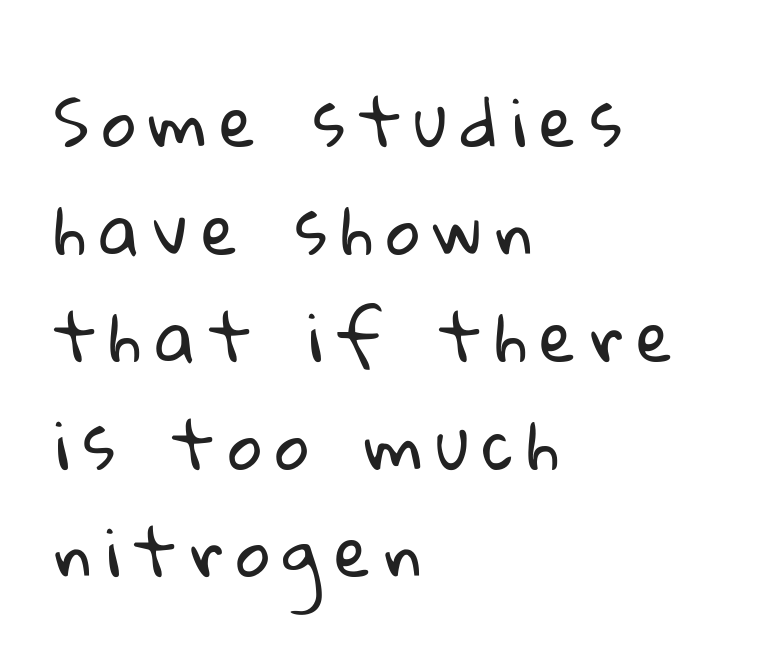
The image shows 66 px regular-weight sans-serif type; set left-aligned, normal line spacing (1.63x), unusually wide letter spacing (+0.21 em), not underlined; low stroke contrast and a medium x-height.
